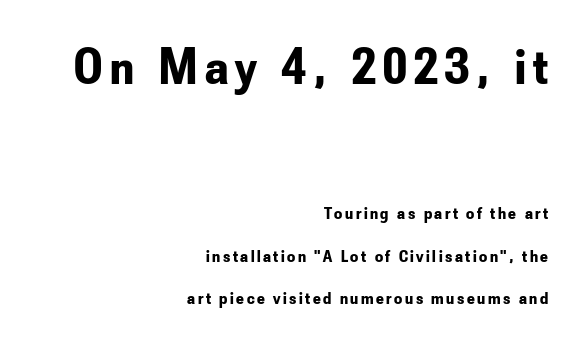
Q: Is the text bold? A: Yes.
Q: Is the text italic (slanted)? A: No, it is upright.
Q: Is the typeface a serif or a sans-serif typeface? A: Sans-serif.
Q: Is the text underlined? A: No.
Q: How is the paragraph aligned? A: Right-aligned.
Q: Is the spacing between lines tight, normal or loose? A: Loose.
Q: Which block of text is set in a larger size, the first (top) or the second (bottom)? A: The first (top) one.
Q: Width (condensed, normal, or wide)? A: Condensed.
Q: Stroke contrast? A: Low.
Q: x-height? A: Small.
Q: Monospaced? A: No.
